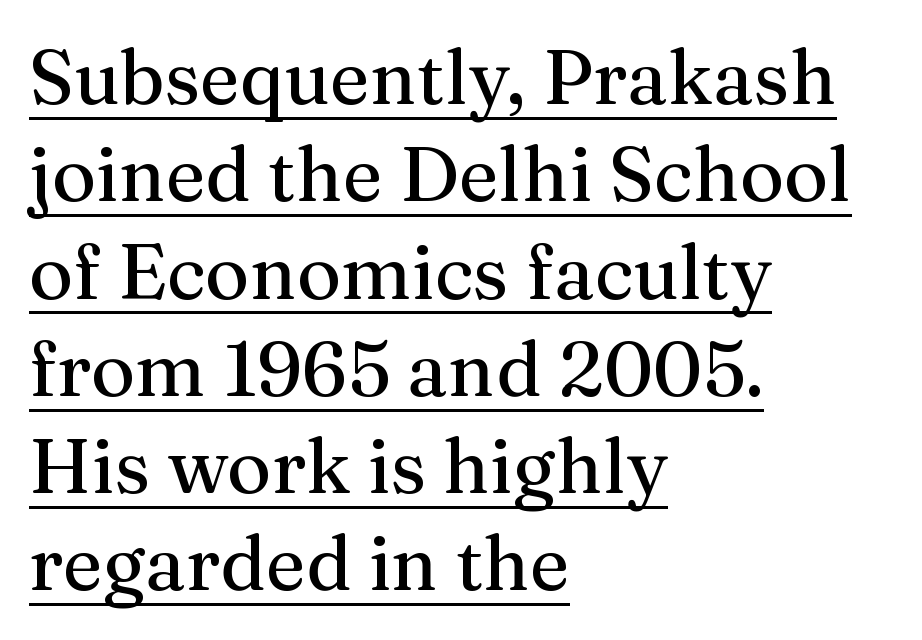
Like a heading marked for emphasis, these lines bear an underscore. Line starts are locked; line ends wander. No italicization has been applied; the sample stays upright. Spacing verdict: proportional, widths tailored to each character.
